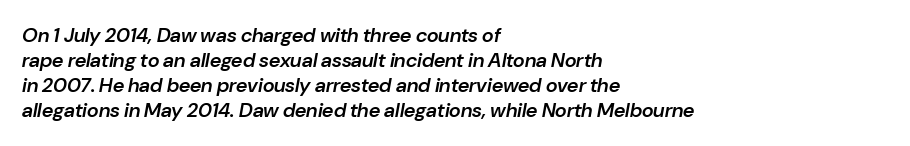
The typography opts for an oblique posture over an upright one. The lines are quadded left. Students, note that the glyphs here touch the page at normal intervals. Quick note: underline off. Regular leading.
